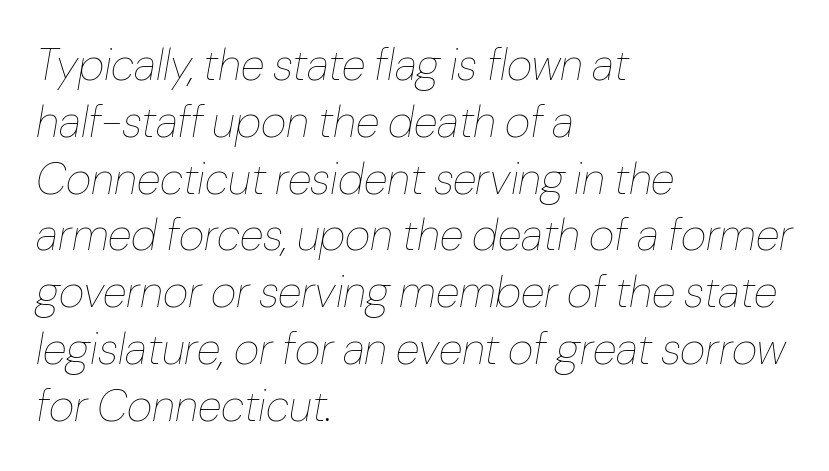
Leftover space on each line is placed entirely after the last word. The characters are drawn with everyday or finer stroke widths. An italicized treatment has been applied to the whole sample. You could not count columns in this text — the font is proportionally spaced. The letterforms sit shoulder to shoulder at normal distance.
